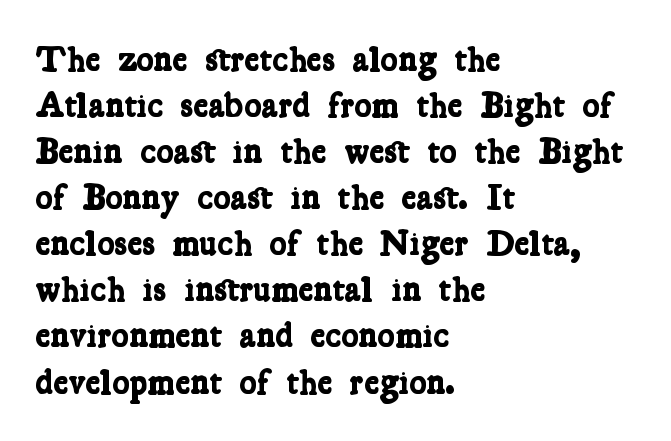
Q: Is the text bold? A: Yes.
Q: Is the typeface a serif or a sans-serif typeface? A: Serif.
Q: Is the text underlined? A: No.
Q: How is the paragraph aligned? A: Left-aligned.
Q: Is the spacing between letters normal or unusually wide? A: Normal.
Q: Is the spacing between lines tight, normal or loose? A: Normal.
Q: Width (condensed, normal, or wide)? A: Condensed.
Q: Stroke contrast? A: Low.
Q: x-height? A: Medium.
Q: Monospaced? A: No.
